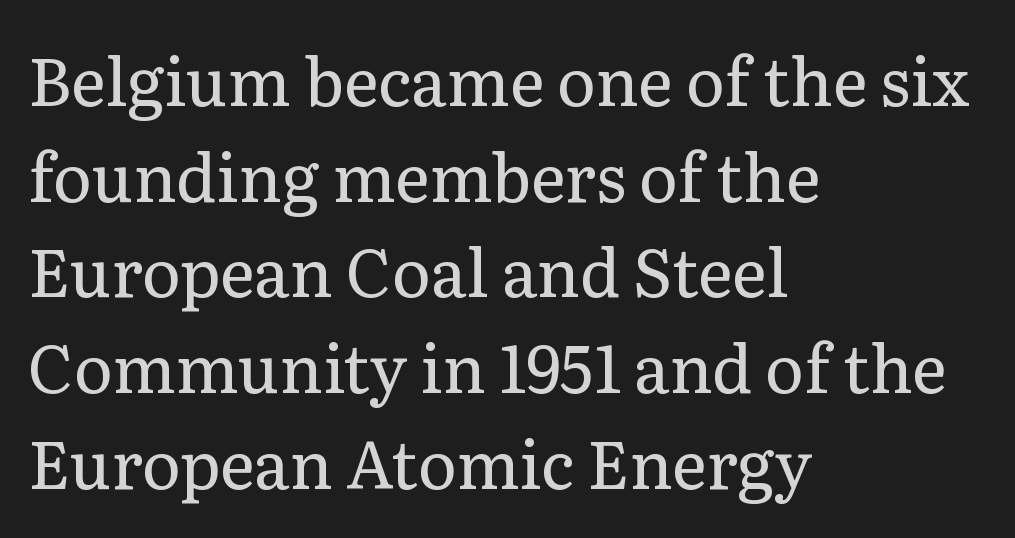
{"serif": "yes", "italic": "no", "bold": "no", "weight": "regular", "width": "normal", "stroke_contrast": "low", "x_height": "medium", "monospaced": "no", "underline": "no", "align": "left", "line_spacing": "normal", "line_spacing_ratio": 1.45, "letter_spacing": "normal", "letter_spacing_em": 0.0, "glyph_px": 66}
